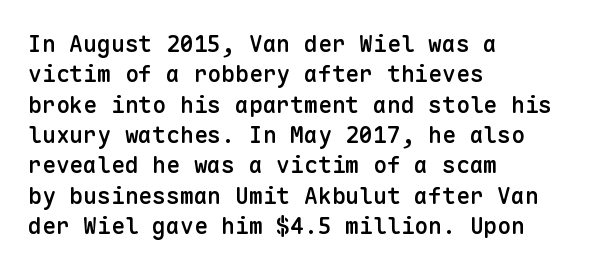
{"italic": "no", "bold": "semi", "underline": "no", "align": "left", "line_spacing": "normal", "line_spacing_ratio": 1.32, "letter_spacing": "normal", "letter_spacing_em": 0.0, "glyph_px": 23}
